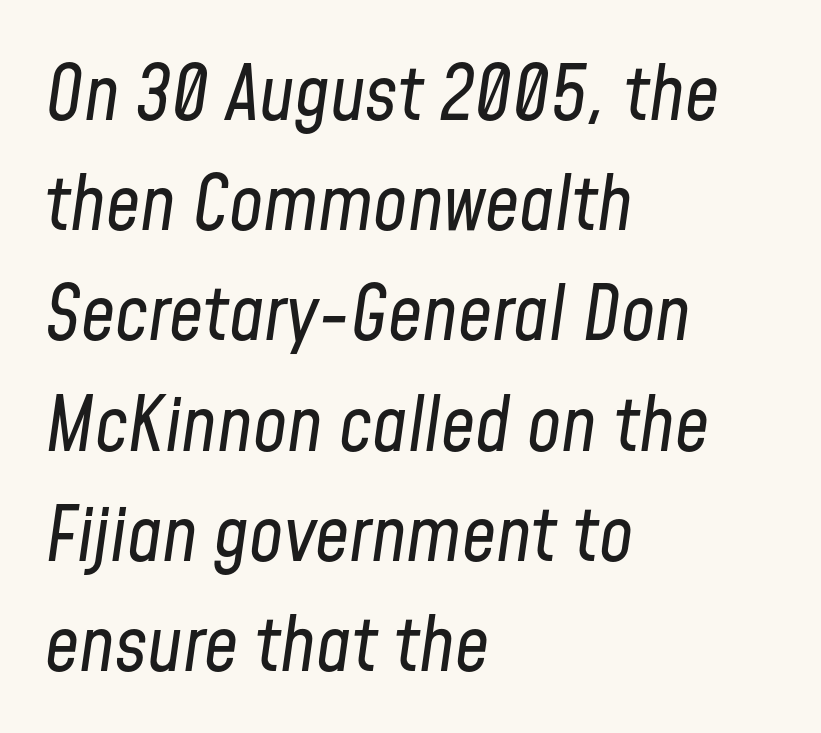
Words appear dense and cohesive because spacing is normal. Beneath every word, the page is bare. Is the type heavy? It reads as light-to-regular instead. Line spacing here is normal.
